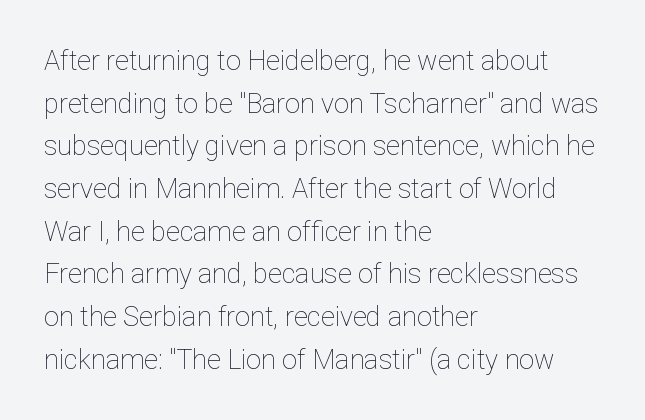
The image shows 27 px text type, upright; set left-aligned, normal line spacing (1.58x), normal letter spacing, not underlined.
